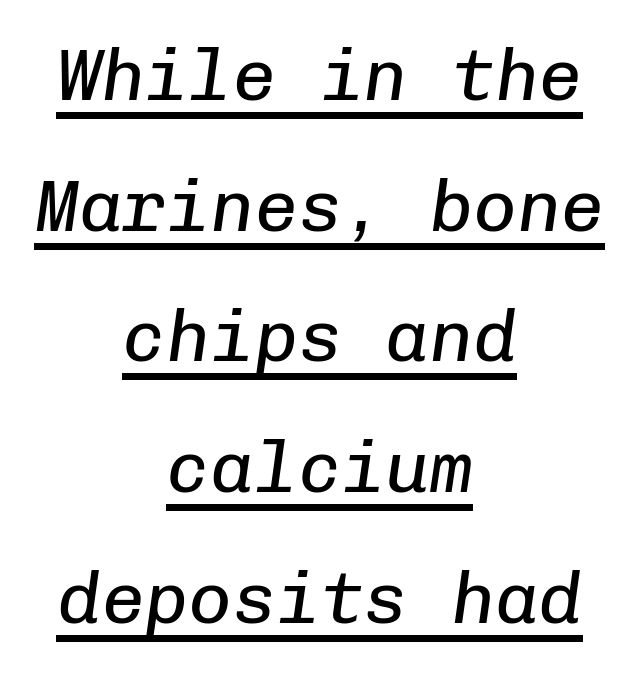
{"italic": "yes", "lean": "right", "slant_degrees": 8, "bold": "no", "weight": "regular", "width": "normal", "stroke_contrast": "low", "x_height": "medium", "monospaced": "yes", "underline": "yes", "align": "center", "line_spacing_ratio": 1.79, "letter_spacing": "normal", "letter_spacing_em": 0.0, "glyph_px": 73}
